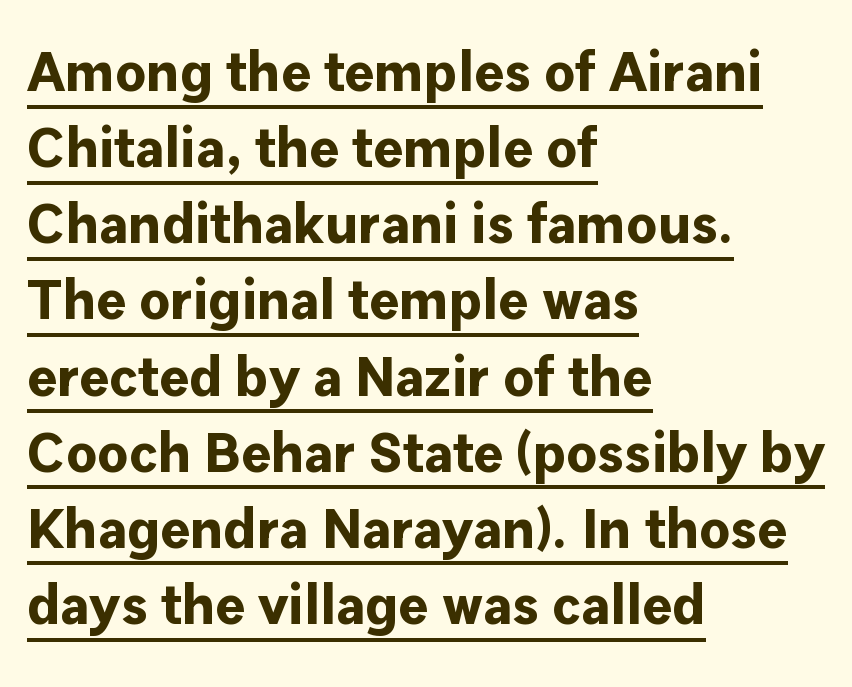
{"serif": "no", "italic": "no", "bold": "yes", "weight": "bold", "width": "normal", "stroke_contrast": "low", "x_height": "medium", "monospaced": "no", "underline": "yes", "align": "left", "line_spacing": "normal", "line_spacing_ratio": 1.36, "letter_spacing": "normal", "letter_spacing_em": 0.0, "glyph_px": 56}
